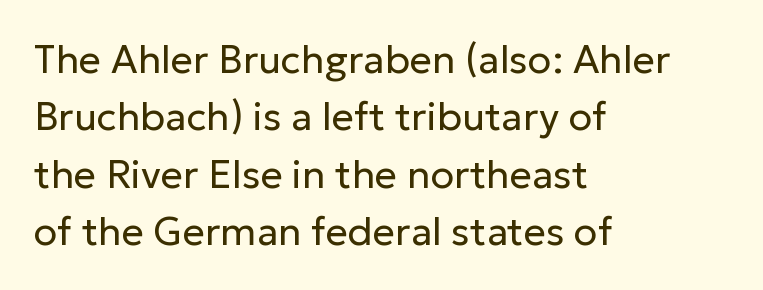
The image shows 39 px regular-weight sans-serif type, upright; set left-aligned, normal line spacing (1.47x), normal letter spacing, not underlined; low stroke contrast and a medium x-height.
